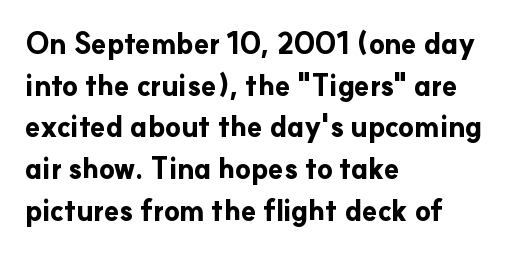
{"serif": "no", "italic": "no", "bold": "yes", "weight": "bold", "width": "normal", "stroke_contrast": "low", "x_height": "small", "monospaced": "no", "underline": "no", "align": "left", "line_spacing": "normal", "line_spacing_ratio": 1.49, "letter_spacing": "normal", "letter_spacing_em": 0.0, "glyph_px": 28}
